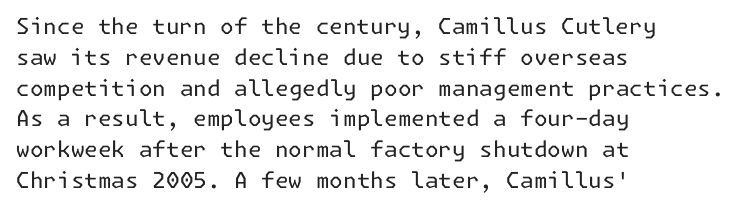
Q: Is the text bold? A: No.
Q: Is the text italic (slanted)? A: No, it is upright.
Q: Is the text underlined? A: No.
Q: How is the paragraph aligned? A: Left-aligned.
Q: Is the spacing between letters normal or unusually wide? A: Normal.
Q: Is the spacing between lines tight, normal or loose? A: Normal.
